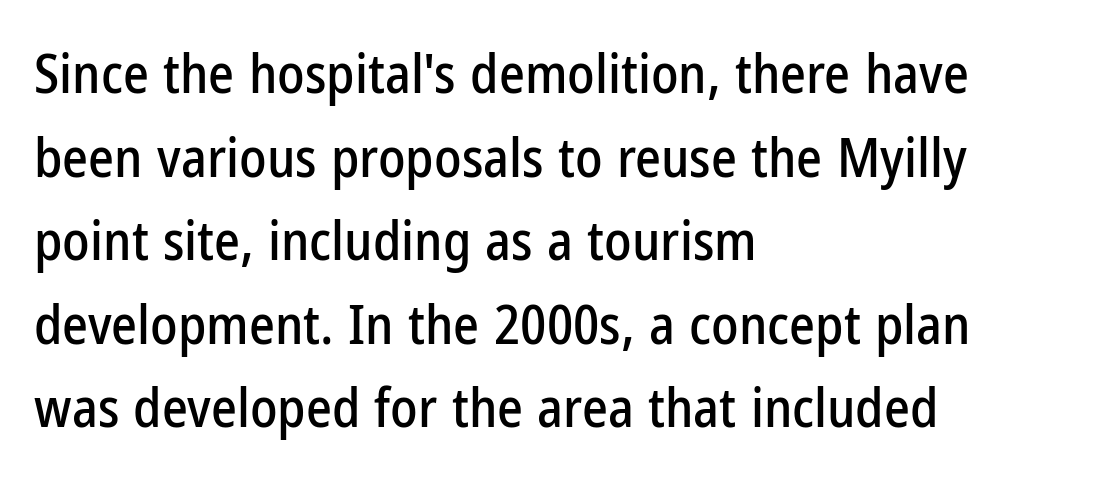
{"serif": "no", "italic": "no", "width": "condensed", "stroke_contrast": "low", "x_height": "medium", "monospaced": "no", "underline": "no", "align": "left", "line_spacing": "normal", "line_spacing_ratio": 1.52, "letter_spacing": "normal", "letter_spacing_em": 0.0, "glyph_px": 55}
